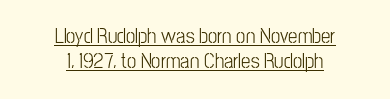
Stems and bowls with no extra thickness — not bold. The rendering keeps characters at their native spacing. Designer's note — italics off, roman on. The rendering positions every line midway between the sides. Glance below the letters and you will spot a drawn line.
